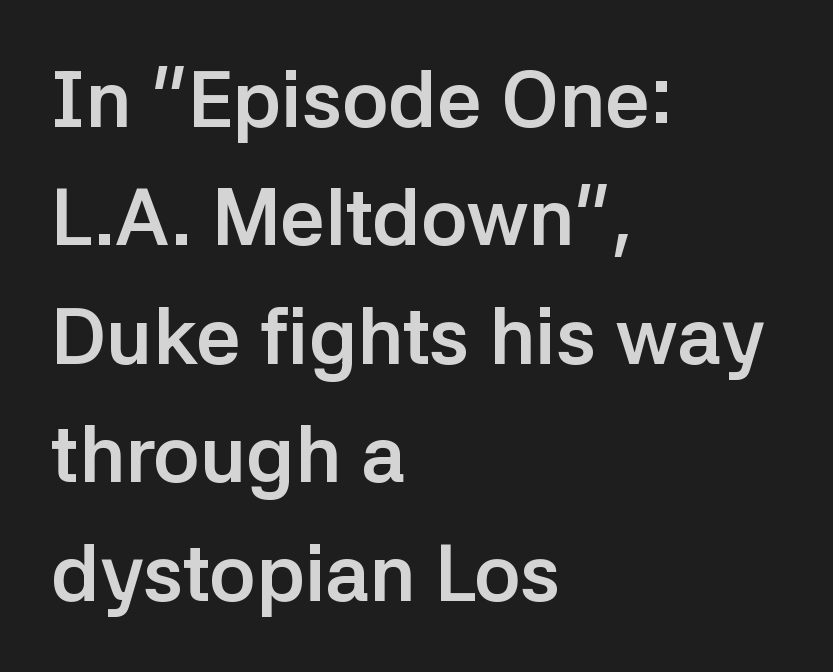
{"serif": "no", "italic": "no", "bold": "yes", "weight": "semibold", "width": "normal", "stroke_contrast": "low", "x_height": "medium", "monospaced": "no", "underline": "no", "align": "left", "line_spacing": "normal", "line_spacing_ratio": 1.5, "letter_spacing": "normal", "letter_spacing_em": 0.0, "glyph_px": 79}
